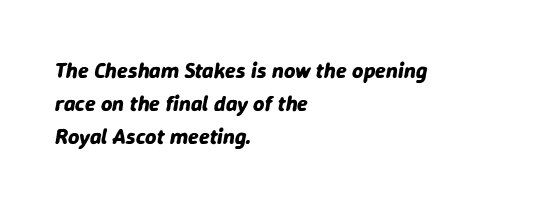
Q: Is the text bold? A: Yes.
Q: Is the text italic (slanted)? A: Yes, it leans right by about 9 degrees.
Q: Is the text underlined? A: No.
Q: How is the paragraph aligned? A: Left-aligned.
Q: Is the spacing between letters normal or unusually wide? A: Normal.
Q: Is the spacing between lines tight, normal or loose? A: Normal.
